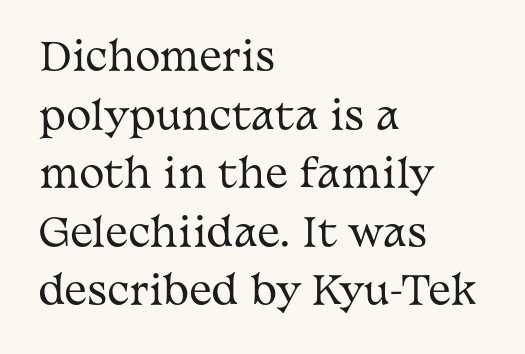
One-word summary of the alignment: left. Compared with a typical body face, this is equally light or lighter still. Designer's note — italics off, roman on. The face used here is rendered with its standard letterfit. The specimen omits any rule beneath the text block's lines. Proportional: the letters do not fall into vertical columns.
